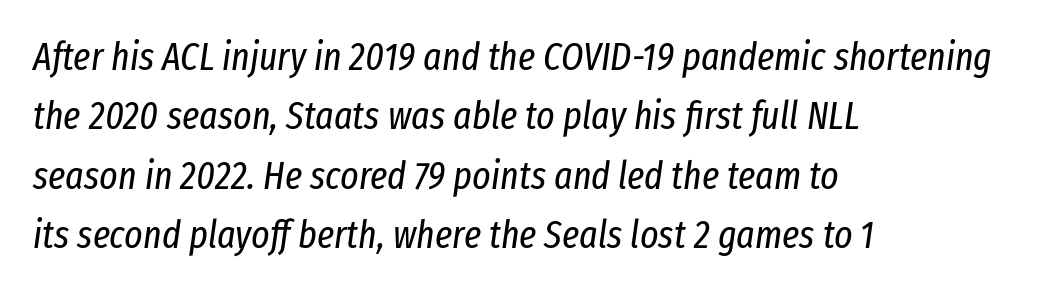
{"italic": "yes", "lean": "right", "slant_degrees": 8, "bold": "no", "weight": "regular", "width": "condensed", "stroke_contrast": "low", "x_height": "medium", "monospaced": "no", "underline": "no", "align": "left", "line_spacing": "normal", "line_spacing_ratio": 1.52, "letter_spacing": "normal", "letter_spacing_em": 0.0, "glyph_px": 39}
